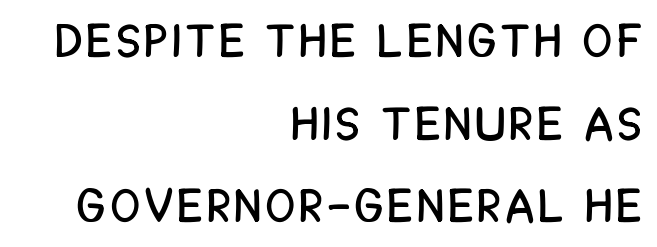
{"serif": "no", "italic": "no", "width": "condensed", "stroke_contrast": "low", "x_height": "large", "monospaced": "no", "underline": "no", "align": "right", "line_spacing_ratio": 1.76, "glyph_px": 47}
